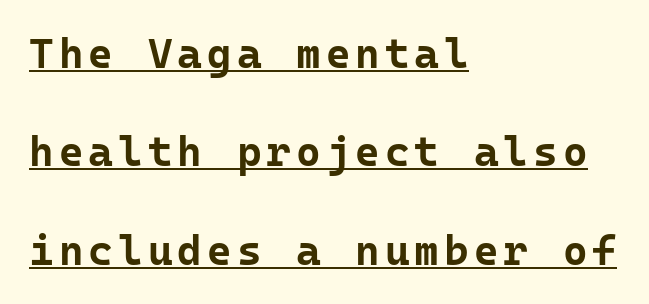
The image shows 42 px bold sans-serif type, upright, monospaced; set left-aligned, loose line spacing (2.34x), underlined; low stroke contrast and a medium x-height.
